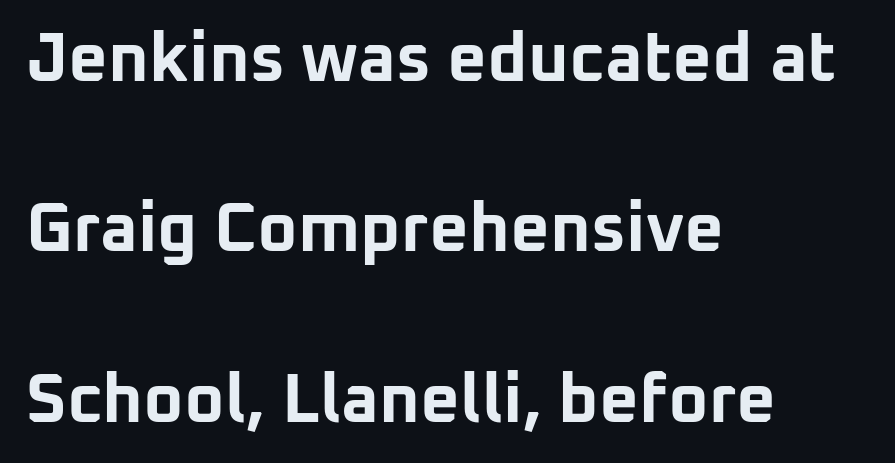
Q: Is the text bold? A: Yes.
Q: Is the text italic (slanted)? A: No, it is upright.
Q: Is the typeface a serif or a sans-serif typeface? A: Sans-serif.
Q: Is the text underlined? A: No.
Q: How is the paragraph aligned? A: Left-aligned.
Q: Is the spacing between letters normal or unusually wide? A: Normal.
Q: Is the spacing between lines tight, normal or loose? A: Loose.
Q: Width (condensed, normal, or wide)? A: Normal.
Q: Stroke contrast? A: Low.
Q: x-height? A: Medium.
Q: Monospaced? A: No.
